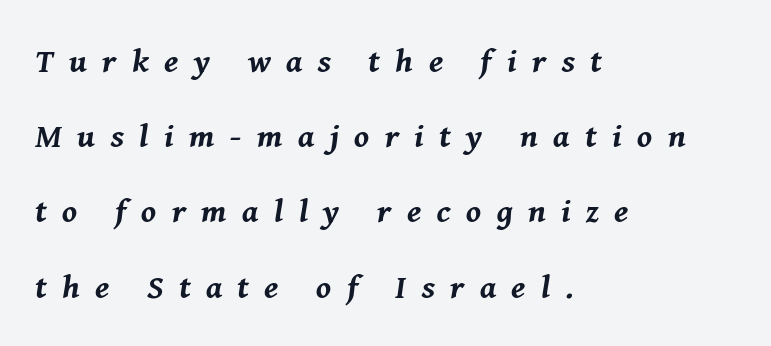
Q: Is the text bold? A: Yes.
Q: Is the text italic (slanted)? A: Yes, it leans right by about 8 degrees.
Q: Is the text underlined? A: No.
Q: How is the paragraph aligned? A: Left-aligned.
Q: Is the spacing between letters normal or unusually wide? A: Unusually wide.
Q: Is the spacing between lines tight, normal or loose? A: Loose.
Q: Width (condensed, normal, or wide)? A: Normal.
Q: Stroke contrast? A: Medium.
Q: x-height? A: Medium.
Q: Monospaced? A: No.
